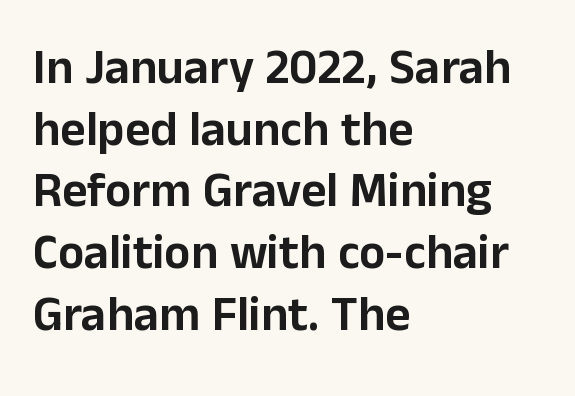
The image shows 49 px sans-serif type, upright; set left-aligned, normal line spacing (1.26x), normal letter spacing, not underlined; low stroke contrast and a medium x-height.
